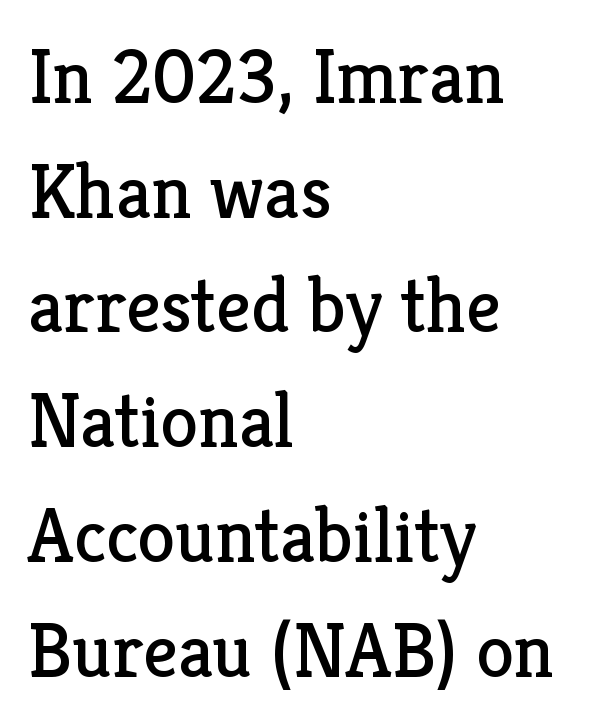
{"serif": "yes", "italic": "no", "bold": "no", "weight": "regular", "width": "normal", "stroke_contrast": "low", "x_height": "medium", "monospaced": "no", "underline": "no", "align": "left", "line_spacing": "normal", "line_spacing_ratio": 1.49, "letter_spacing": "normal", "letter_spacing_em": 0.0, "glyph_px": 77}
